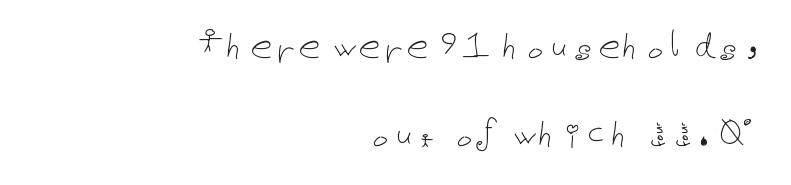
{"italic": "no", "bold": "no", "weight": "thin", "width": "normal", "stroke_contrast": "low", "x_height": "medium", "underline": "no", "align": "right", "line_spacing": "loose", "line_spacing_ratio": 2.05, "letter_spacing": "normal", "letter_spacing_em": 0.0, "glyph_px": 43}
